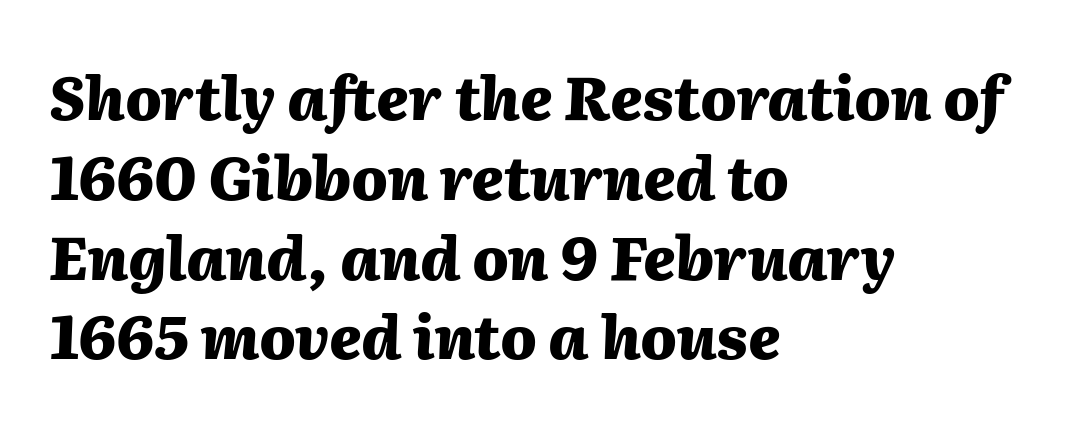
When letters slant like this, we call the style italic. Just letters on the line, the space beneath them empty. This sample is left-justified, so line endings fall wherever the words run out. Emphasis by weight is at full strength: bold. Varying glyph widths throughout — classic text-font behaviour. Honestly, the letter spacing is just normal — you wouldn't notice it.
